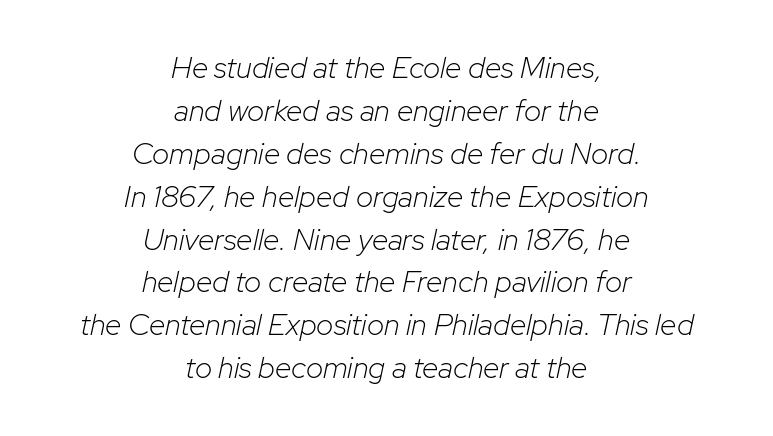
Q: Is the text bold? A: No.
Q: Is the text italic (slanted)? A: Yes, it leans right by about 12 degrees.
Q: Is the text underlined? A: No.
Q: How is the paragraph aligned? A: Centered.
Q: Is the spacing between letters normal or unusually wide? A: Normal.
Q: Is the spacing between lines tight, normal or loose? A: Normal.
Q: Width (condensed, normal, or wide)? A: Normal.
Q: Stroke contrast? A: Low.
Q: x-height? A: Medium.
Q: Monospaced? A: No.
